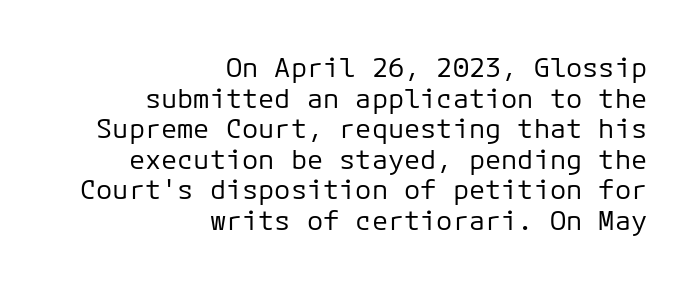
The image shows 27 px text type, upright; set right-aligned, tight line spacing (1.13x), normal letter spacing, not underlined.
